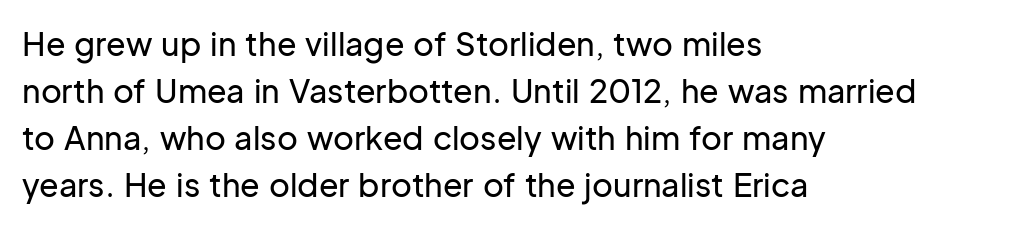
Q: Is the text italic (slanted)? A: No, it is upright.
Q: Is the typeface a serif or a sans-serif typeface? A: Sans-serif.
Q: Is the text underlined? A: No.
Q: How is the paragraph aligned? A: Left-aligned.
Q: Is the spacing between letters normal or unusually wide? A: Normal.
Q: Is the spacing between lines tight, normal or loose? A: Normal.
Q: Width (condensed, normal, or wide)? A: Normal.
Q: Stroke contrast? A: Low.
Q: x-height? A: Medium.
Q: Monospaced? A: No.
